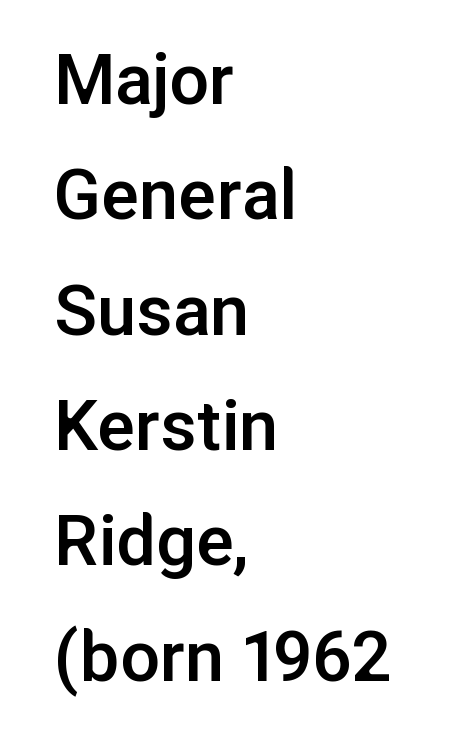
{"serif": "no", "italic": "no", "bold": "semi", "weight": "semibold", "width": "normal", "stroke_contrast": "low", "x_height": "medium", "monospaced": "no", "underline": "no", "align": "left", "line_spacing": "normal", "line_spacing_ratio": 1.46, "letter_spacing": "normal", "letter_spacing_em": 0.0, "glyph_px": 79}
